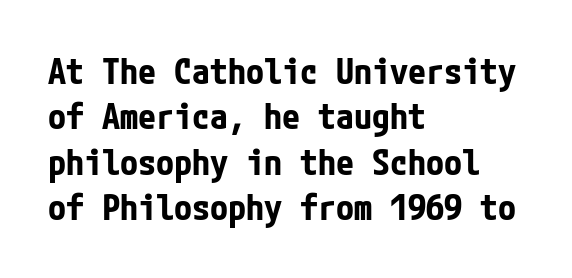
{"serif": "no", "italic": "no", "bold": "yes", "weight": "bold", "width": "condensed", "stroke_contrast": "low", "x_height": "medium", "underline": "no", "align": "left", "line_spacing": "normal", "line_spacing_ratio": 1.26, "letter_spacing": "normal", "letter_spacing_em": 0.0, "glyph_px": 36}
